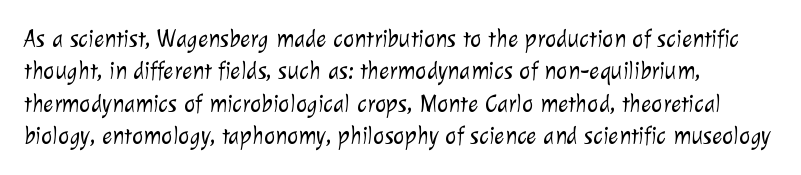
{"bold": "no", "underline": "no", "align": "left", "line_spacing": "normal", "line_spacing_ratio": 1.35, "letter_spacing": "normal", "letter_spacing_em": 0.0, "glyph_px": 24}
